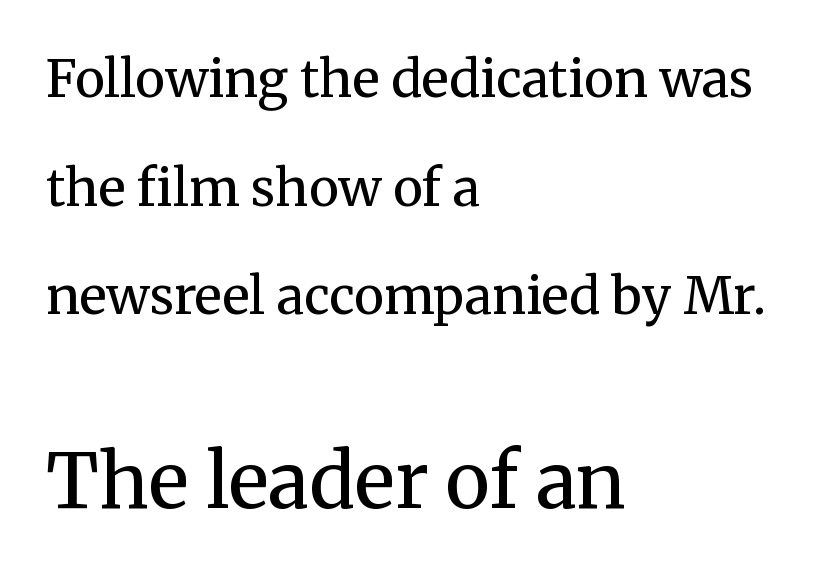
The image shows 76 px regular-weight serif type, upright; set left-aligned, loose line spacing (2.13x), normal letter spacing, not underlined; the second (bottom) block is 1.49x larger; medium stroke contrast and a medium x-height.
